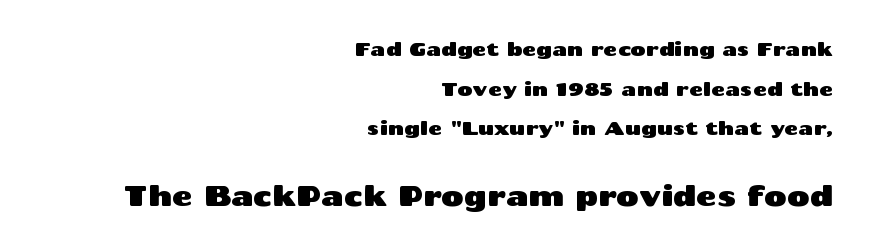
Reading down the block, your eye finds every line finishing at a fixed right position. Ordinary non-slanted type is in use. Type size steps up from the first block to the second. Rows of type keep a wide berth in the vertical direction. Serif or sans? Sans — the stroke terminals are bare. The string is rendered with underlining switched off.
